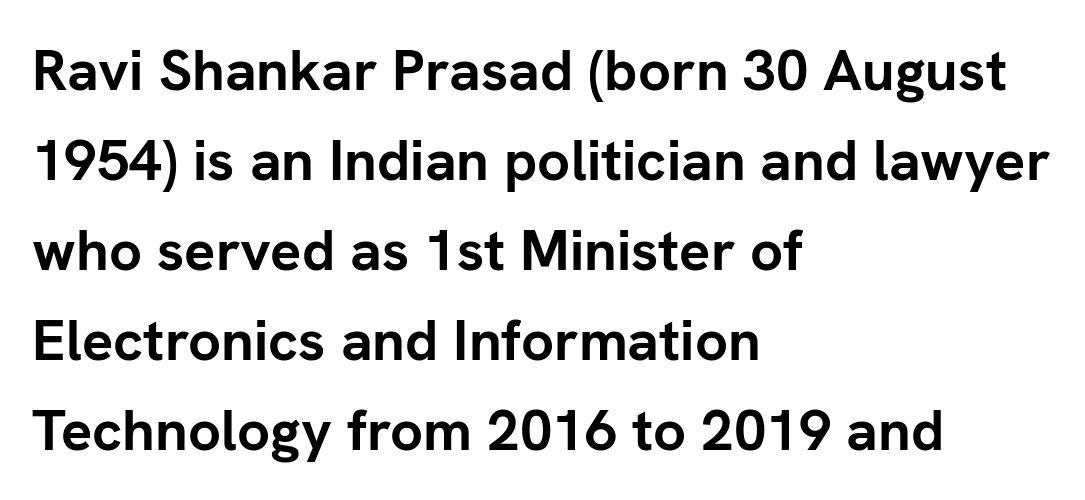
Q: Is the text bold? A: Yes.
Q: Is the text italic (slanted)? A: No, it is upright.
Q: Is the typeface a serif or a sans-serif typeface? A: Sans-serif.
Q: Is the text underlined? A: No.
Q: How is the paragraph aligned? A: Left-aligned.
Q: Is the spacing between letters normal or unusually wide? A: Normal.
Q: Is the spacing between lines tight, normal or loose? A: Normal.
Q: Width (condensed, normal, or wide)? A: Normal.
Q: Stroke contrast? A: Low.
Q: x-height? A: Medium.
Q: Monospaced? A: No.
